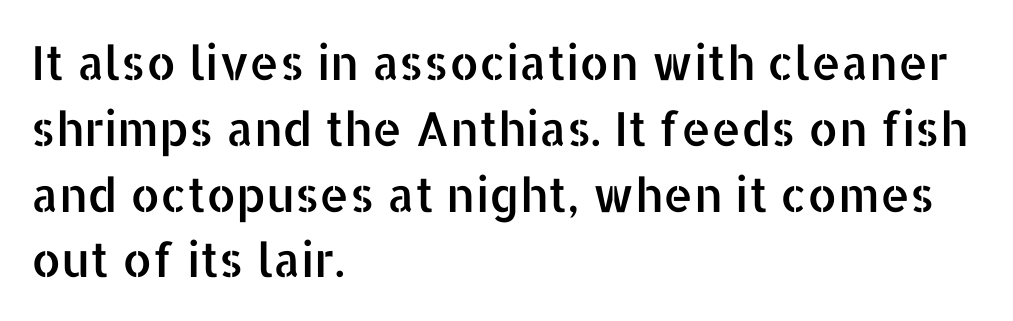
The image shows 47 px sans-serif type, upright; set left-aligned, normal line spacing (1.4x), normal letter spacing, not underlined; low stroke contrast and a medium x-height.
